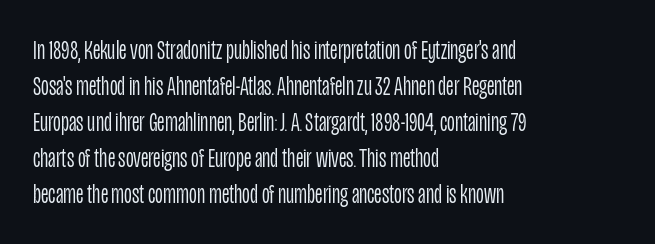
The image shows 27 px text type, upright; set left-aligned, normal line spacing (1.33x), normal letter spacing, not underlined.
